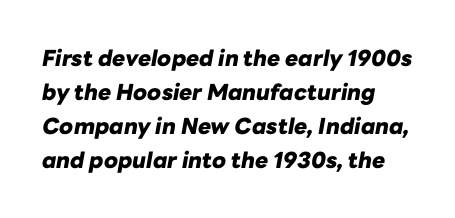
The image shows 22 px bold type, italic (leaning right); set left-aligned, normal line spacing (1.55x), normal letter spacing, not underlined.
